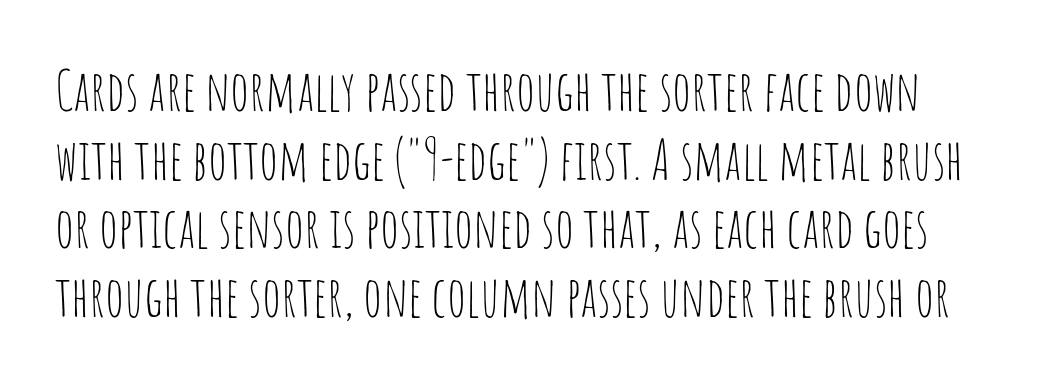
Q: Is the text bold? A: No.
Q: Is the text italic (slanted)? A: No, it is upright.
Q: Is the typeface a serif or a sans-serif typeface? A: Sans-serif.
Q: Is the text underlined? A: No.
Q: Is the spacing between letters normal or unusually wide? A: Normal.
Q: Is the spacing between lines tight, normal or loose? A: Normal.
Q: Width (condensed, normal, or wide)? A: Condensed.
Q: Stroke contrast? A: Low.
Q: x-height? A: Large.
Q: Monospaced? A: No.
